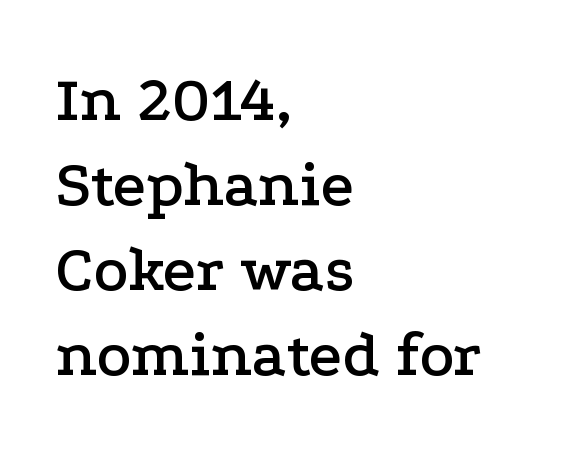
{"serif": "yes", "italic": "no", "width": "wide", "stroke_contrast": "low", "x_height": "medium", "monospaced": "no", "underline": "no", "align": "left", "line_spacing": "normal", "line_spacing_ratio": 1.31, "letter_spacing": "normal", "letter_spacing_em": 0.0, "glyph_px": 65}
